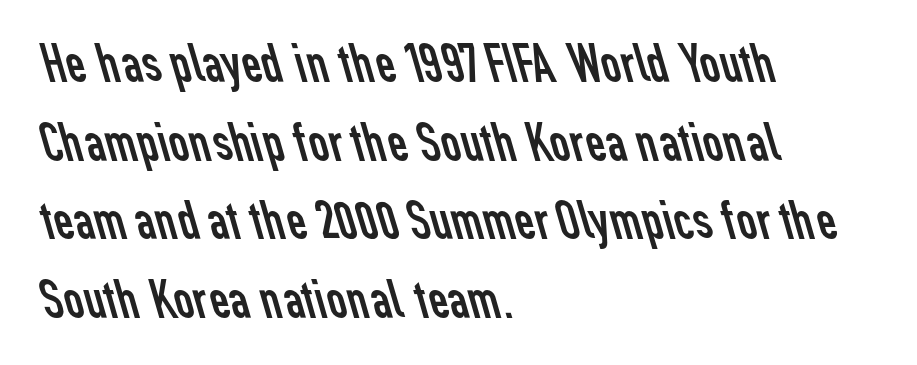
{"serif": "no", "bold": "no", "weight": "regular", "width": "normal", "stroke_contrast": "low", "x_height": "medium", "monospaced": "no", "underline": "no", "align": "left", "line_spacing": "normal", "line_spacing_ratio": 1.43, "letter_spacing": "normal", "letter_spacing_em": 0.0, "glyph_px": 55}
